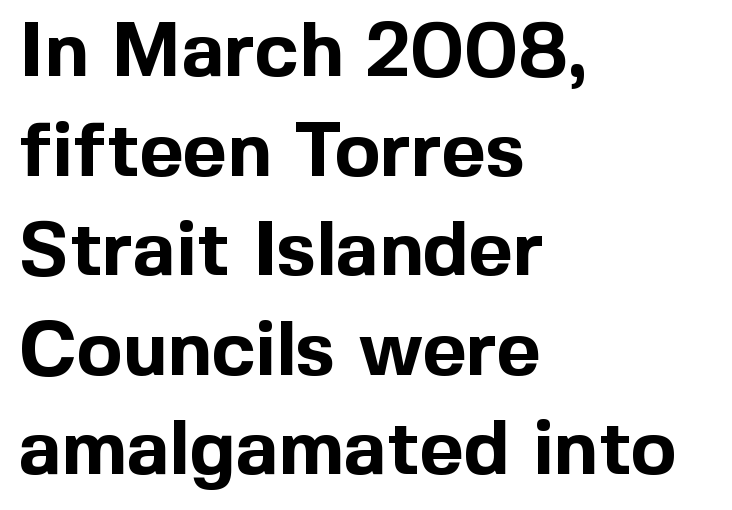
{"serif": "no", "italic": "no", "bold": "yes", "weight": "bold", "width": "normal", "x_height": "medium", "monospaced": "no", "underline": "no", "align": "left", "line_spacing": "normal", "line_spacing_ratio": 1.31, "letter_spacing": "normal", "letter_spacing_em": 0.0, "glyph_px": 76}
